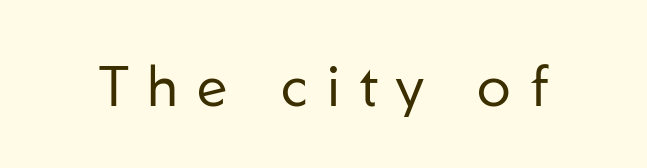
Q: Is the text bold? A: No.
Q: Is the text italic (slanted)? A: No, it is upright.
Q: Is the typeface a serif or a sans-serif typeface? A: Sans-serif.
Q: Is the text underlined? A: No.
Q: Is the spacing between letters normal or unusually wide? A: Unusually wide.
Q: Width (condensed, normal, or wide)? A: Normal.
Q: Stroke contrast? A: Low.
Q: x-height? A: Medium.
Q: Monospaced? A: No.
